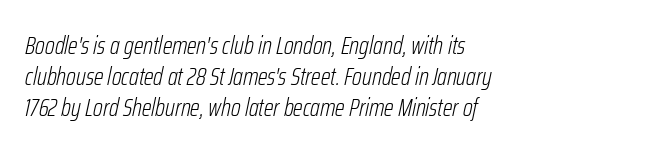
Q: Is the text bold? A: No.
Q: Is the text italic (slanted)? A: Yes, it leans right by about 12 degrees.
Q: Is the text underlined? A: No.
Q: How is the paragraph aligned? A: Left-aligned.
Q: Is the spacing between letters normal or unusually wide? A: Normal.
Q: Is the spacing between lines tight, normal or loose? A: Normal.
